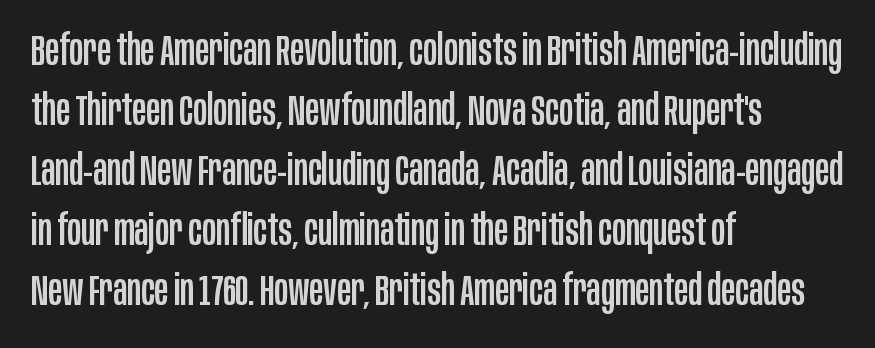
Is this a sans? Yes — the strokes have no serifs. If you measured baseline to baseline, you'd find a middling distance. Only glyphs here, with clear space below each row. Layout note: lines flush left.
